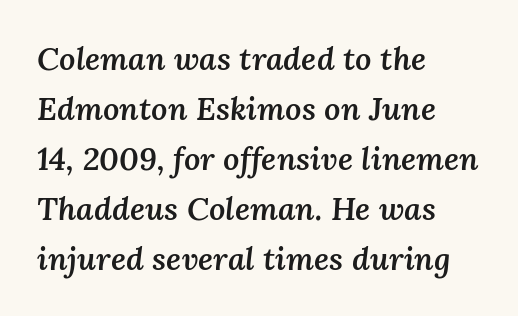
Q: Is the text bold? A: Semi-bold.
Q: Is the text italic (slanted)? A: Yes, it leans right by about 3 degrees.
Q: Is the text underlined? A: No.
Q: How is the paragraph aligned? A: Left-aligned.
Q: Is the spacing between letters normal or unusually wide? A: Normal.
Q: Is the spacing between lines tight, normal or loose? A: Normal.
Q: Width (condensed, normal, or wide)? A: Normal.
Q: Stroke contrast? A: Medium.
Q: x-height? A: Medium.
Q: Monospaced? A: No.
